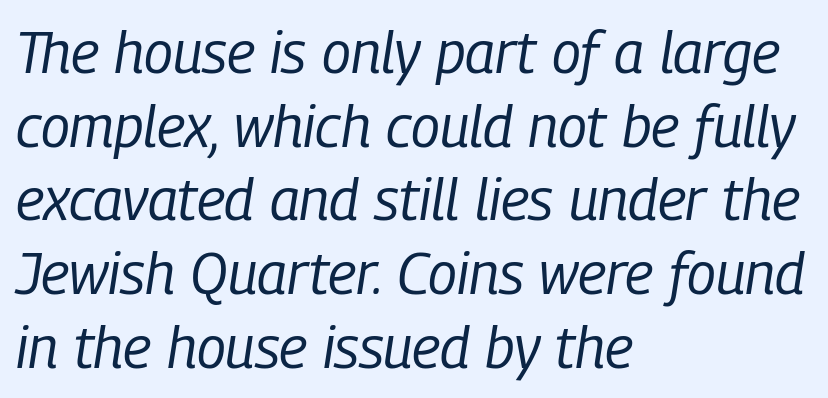
The image shows 58 px regular-weight, condensed type, italic (leaning right); set left-aligned, normal line spacing (1.27x), normal letter spacing, not underlined; low stroke contrast and a medium x-height.
